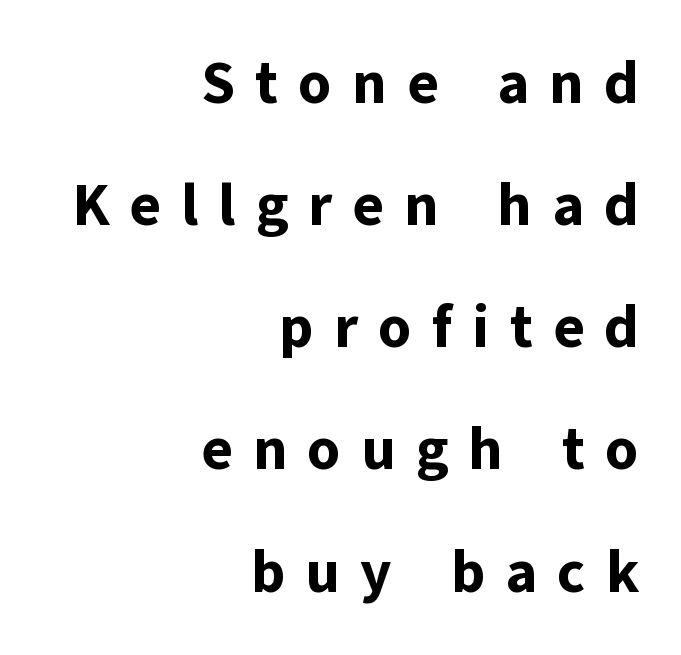
Q: Is the text bold? A: Yes.
Q: Is the text italic (slanted)? A: No, it is upright.
Q: Is the typeface a serif or a sans-serif typeface? A: Sans-serif.
Q: Is the text underlined? A: No.
Q: How is the paragraph aligned? A: Right-aligned.
Q: Is the spacing between letters normal or unusually wide? A: Unusually wide.
Q: Is the spacing between lines tight, normal or loose? A: Loose.
Q: Width (condensed, normal, or wide)? A: Normal.
Q: Stroke contrast? A: Low.
Q: x-height? A: Medium.
Q: Monospaced? A: No.
